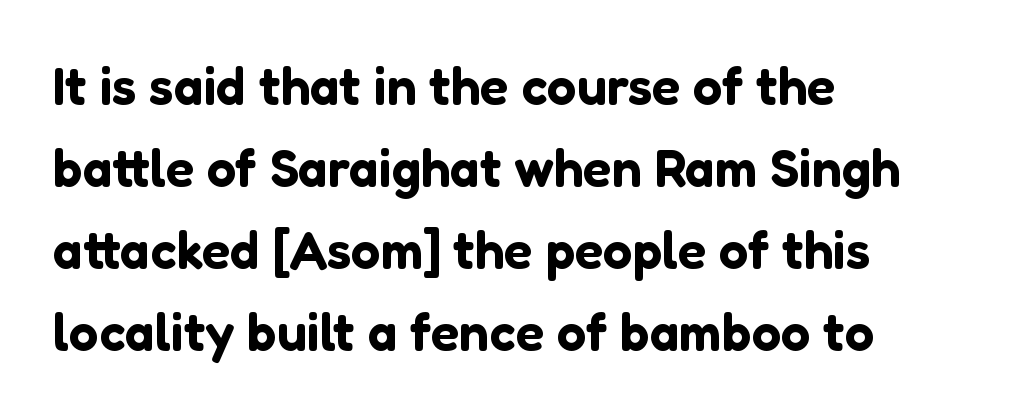
The image shows 53 px sans-serif type, upright; set left-aligned, normal line spacing (1.55x), normal letter spacing, not underlined; low stroke contrast and a medium x-height.
